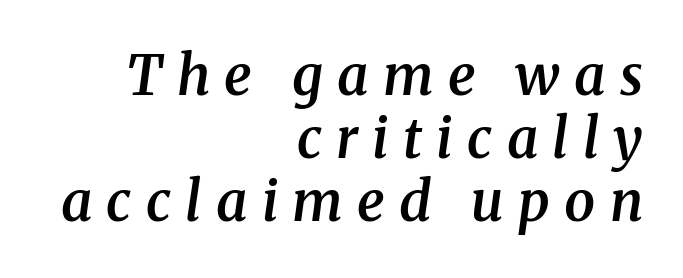
The image shows 55 px semibold serif type, italic (leaning right); set right-aligned, tight line spacing (1.15x), unusually wide letter spacing (+0.26 em), not underlined; medium stroke contrast and a medium x-height.
